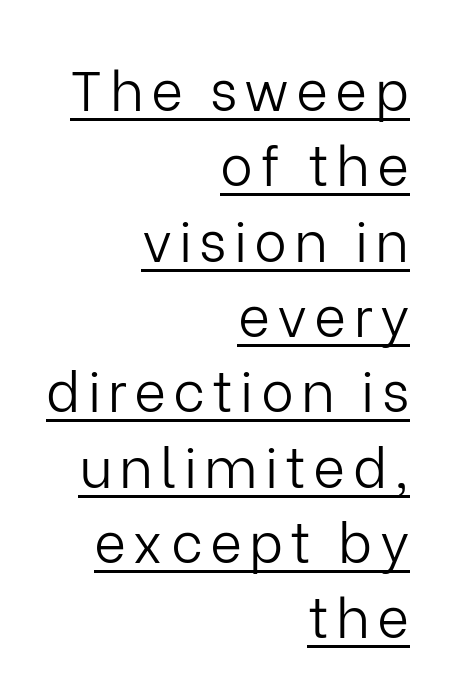
Weight: in the light-to-regular range. The letters advance in unequal steps, a hallmark of proportional type. Looks like someone drew a line under every word here. The ragged edge is on the left, which tells us the setting is flush right. These lines are composed in type without serifs. The lines sit at an ordinary, default distance from one another.
